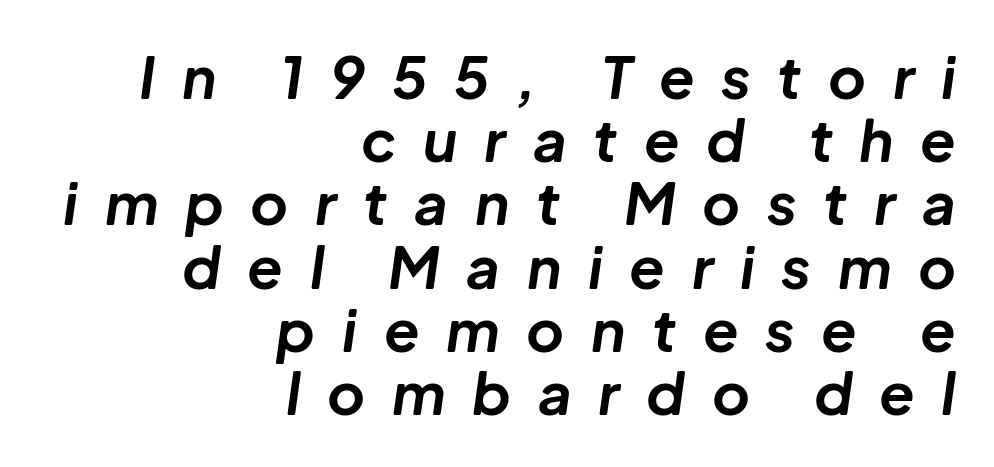
{"italic": "yes", "lean": "right", "slant_degrees": 8, "bold": "yes", "weight": "bold", "width": "normal", "stroke_contrast": "low", "x_height": "medium", "monospaced": "no", "underline": "no", "align": "right", "line_spacing": "tight", "line_spacing_ratio": 1.09, "letter_spacing": "wide", "letter_spacing_em": 0.46, "glyph_px": 58}
